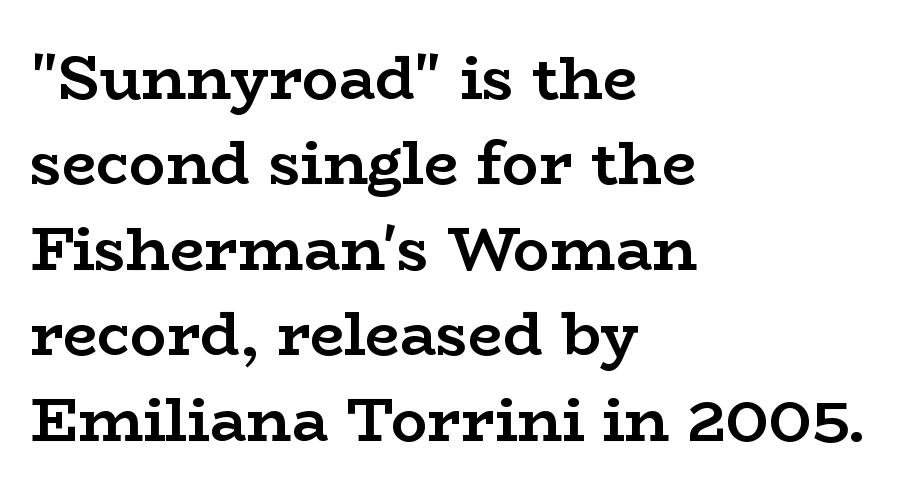
{"serif": "yes", "italic": "no", "bold": "yes", "weight": "semibold", "width": "wide", "stroke_contrast": "low", "x_height": "medium", "monospaced": "no", "underline": "no", "align": "left", "line_spacing": "normal", "line_spacing_ratio": 1.4, "letter_spacing": "normal", "letter_spacing_em": 0.0, "glyph_px": 61}
